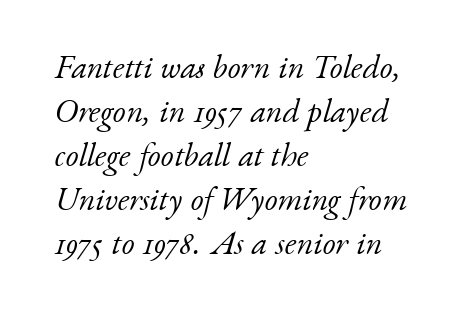
This sample uses an oblique cut, with every glyph tilted off the vertical. Type style note: has serifs. Spacing verdict: proportional, widths tailored to each character. Underline: absent.
